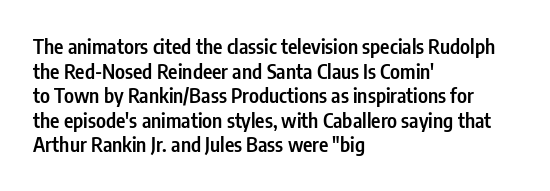
Characters follow at the spacing the type designer built in. The specimen reads as upright at a glance. The specimen omits any rule beneath the text block's lines. Short and long lines alike share a common starting point at left. Notice the strokes are somewhat thickened but not fully heavy: this is a semibold.
